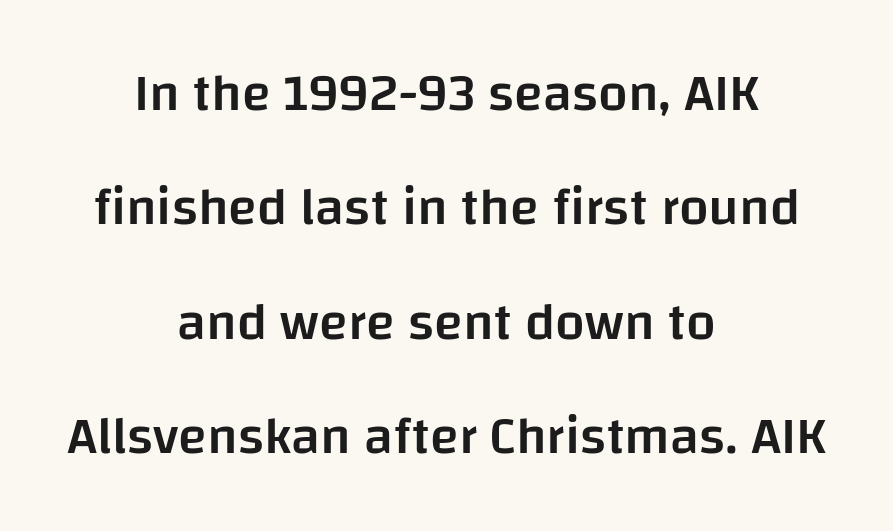
Neither beginnings nor endings align; midpoints do. A clean baseline with only descenders dipping below it. Think of a printed novel: that variable character pitch is what you see here. Tracking value appears to be zero — textbook default spacing.
